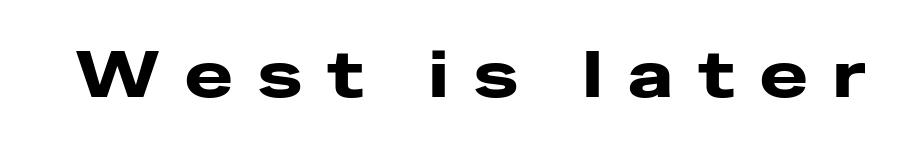
The image shows 64 px wide sans-serif type, upright; set unusually wide letter spacing (+0.4 em), not underlined; low stroke contrast and a medium x-height.
